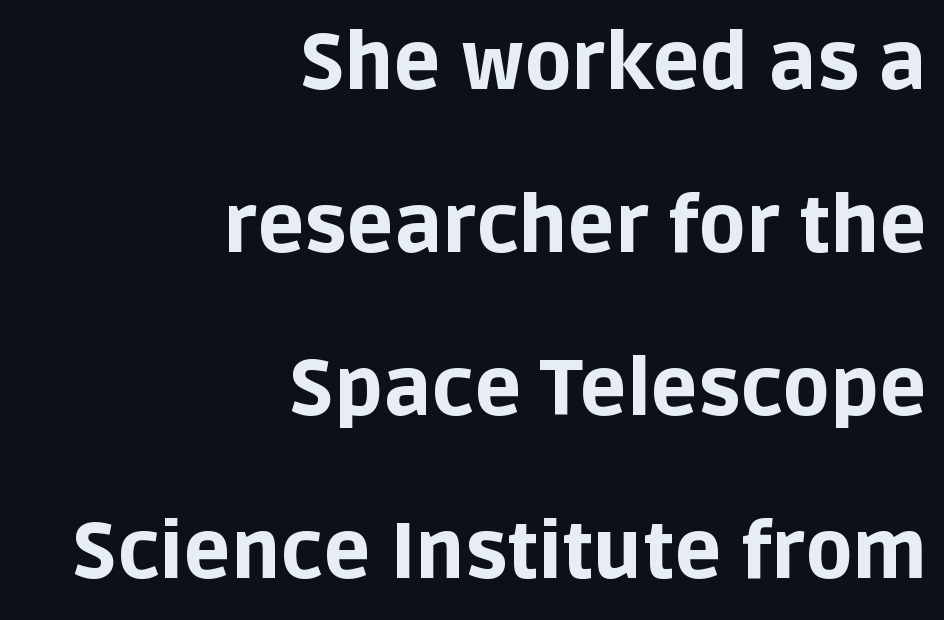
The image shows 78 px bold sans-serif type, upright; set right-aligned, loose line spacing (2.09x), normal letter spacing, not underlined; low stroke contrast and a large x-height.
